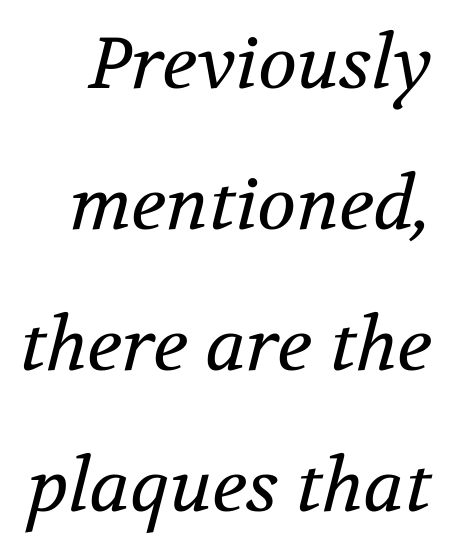
Q: Is the text bold? A: No.
Q: Is the text italic (slanted)? A: Yes, it leans right by about 12 degrees.
Q: Is the typeface a serif or a sans-serif typeface? A: Serif.
Q: Is the text underlined? A: No.
Q: Is the spacing between letters normal or unusually wide? A: Normal.
Q: Is the spacing between lines tight, normal or loose? A: Loose.
Q: Width (condensed, normal, or wide)? A: Normal.
Q: Stroke contrast? A: Medium.
Q: x-height? A: Medium.
Q: Monospaced? A: No.
